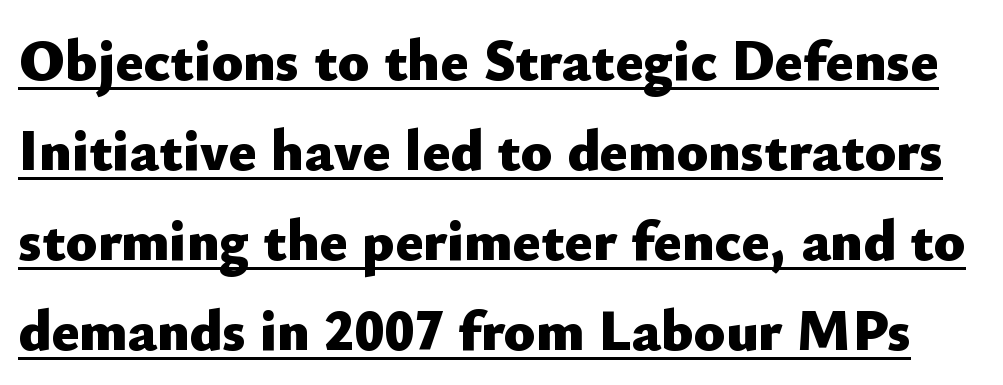
Rendered with straight, roman letterforms. Nope, no serifs anywhere on these letters. The rendering uses a moderate line-height, typical for paragraphs. Tracking here is standard; glyphs follow each other at the usual distance.
